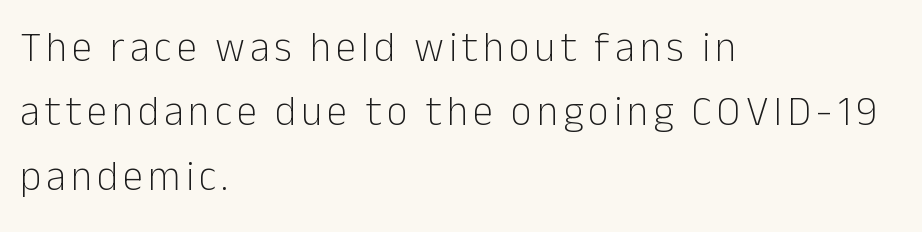
{"serif": "no", "italic": "no", "bold": "no", "weight": "light", "width": "normal", "stroke_contrast": "low", "x_height": "medium", "monospaced": "no", "underline": "no", "align": "left", "line_spacing": "normal", "line_spacing_ratio": 1.57, "glyph_px": 41}
